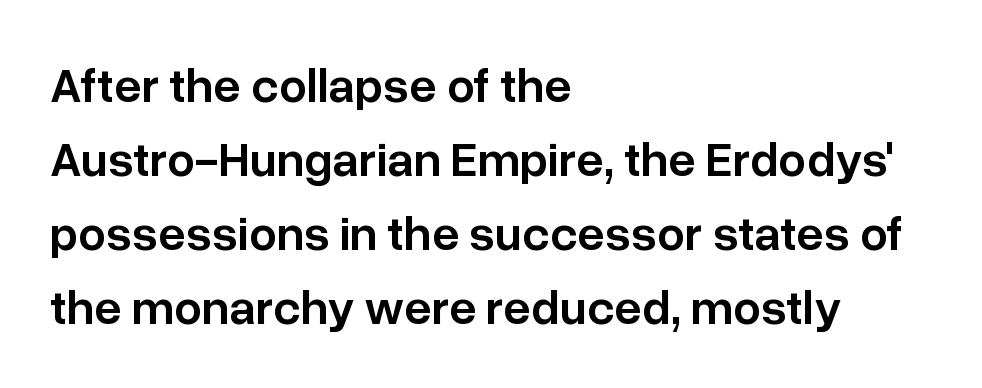
The image shows 49 px semibold sans-serif type, upright; set left-aligned, normal line spacing (1.51x), normal letter spacing, not underlined; low stroke contrast and a medium x-height.
